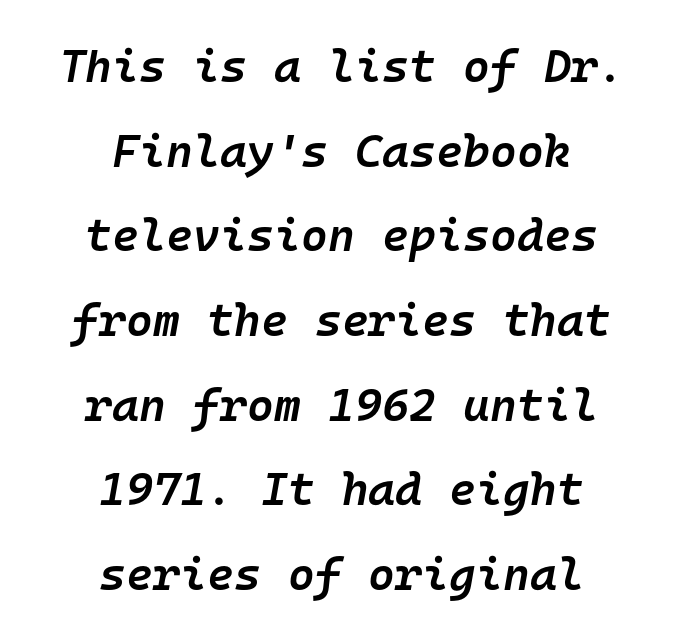
The image shows 46 px semibold type, italic (leaning right), monospaced; set centered, line spacing 1.84x, normal letter spacing, not underlined; low stroke contrast and a medium x-height.
